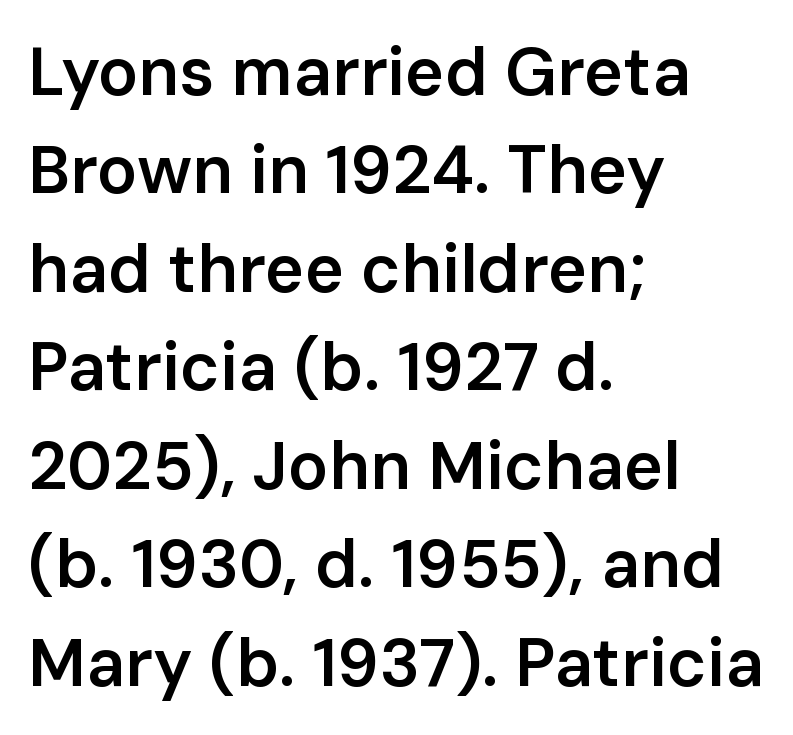
{"serif": "no", "italic": "no", "bold": "semi", "weight": "semibold", "width": "normal", "stroke_contrast": "low", "x_height": "medium", "monospaced": "no", "underline": "no", "align": "left", "line_spacing": "normal", "line_spacing_ratio": 1.47, "letter_spacing": "normal", "letter_spacing_em": 0.0, "glyph_px": 67}
